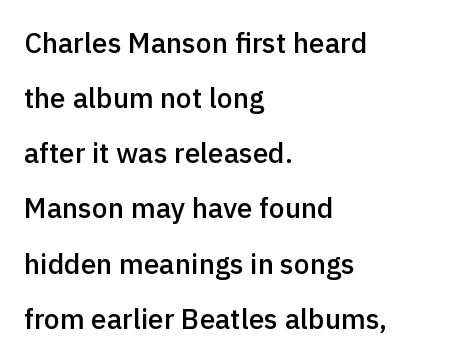
{"serif": "no", "italic": "no", "bold": "semi", "weight": "semibold", "width": "normal", "x_height": "medium", "monospaced": "no", "underline": "no", "align": "left", "line_spacing": "loose", "line_spacing_ratio": 1.97, "letter_spacing": "normal", "letter_spacing_em": 0.0, "glyph_px": 28}
